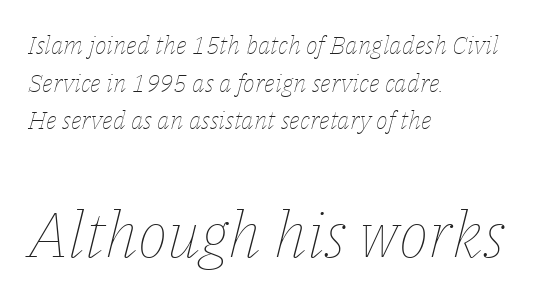
Is there much room between lines? A standard amount, neither cramped nor airy. Style check: oblique. Scale increases going downward across the two blocks. Bare-footed words on every line.
